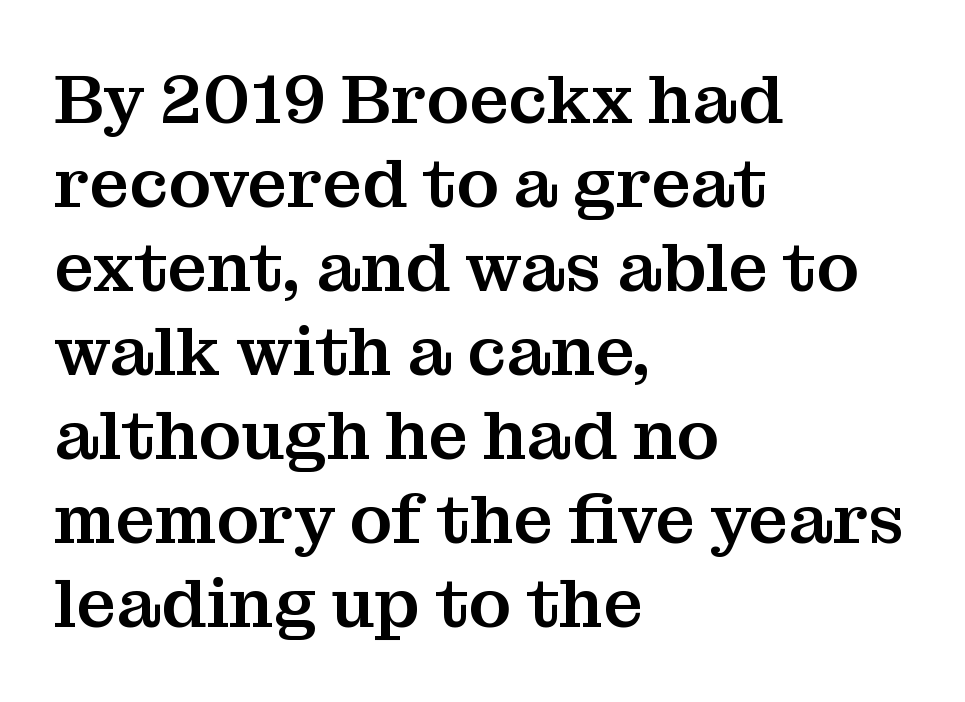
Note the varied advance widths — an 'i' is clearly narrower than an 'm'. It's the straight-up-and-down kind of type. The rendering shows small feet on the letterforms — a serif design. This rendering leaves character spacing at its baseline value. These lines stack with their left ends in a neat column. This rendering features lettering with no underline.
